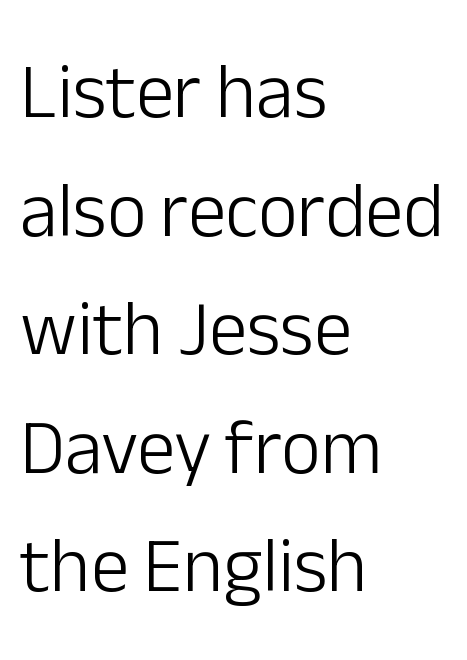
{"serif": "no", "italic": "no", "bold": "no", "weight": "light", "width": "normal", "stroke_contrast": "low", "x_height": "medium", "monospaced": "no", "underline": "no", "align": "left", "line_spacing": "normal", "line_spacing_ratio": 1.54, "letter_spacing": "normal", "letter_spacing_em": 0.0, "glyph_px": 77}
